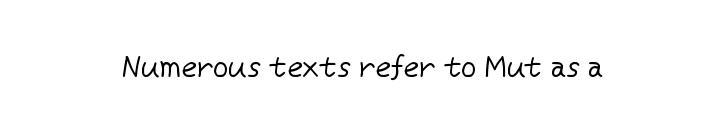
Nope, not italic — everything's standing straight. No letter is thick-stroked: the sample isn't bold. Plain, unruled lines of type. I'd call this a sans setting — the letters go barefoot. Here the designer chose a conventional face with non-uniform glyph widths. The tracking reads as untouched default to a designer's eye.
